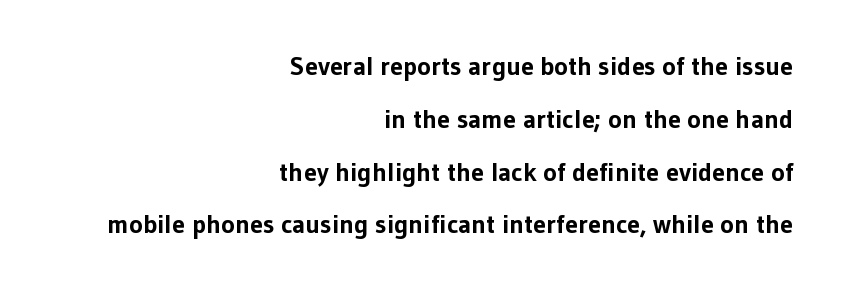
Q: Is the text bold? A: Yes.
Q: Is the text italic (slanted)? A: No, it is upright.
Q: Is the text underlined? A: No.
Q: How is the paragraph aligned? A: Right-aligned.
Q: Is the spacing between letters normal or unusually wide? A: Normal.
Q: Is the spacing between lines tight, normal or loose? A: Loose.
